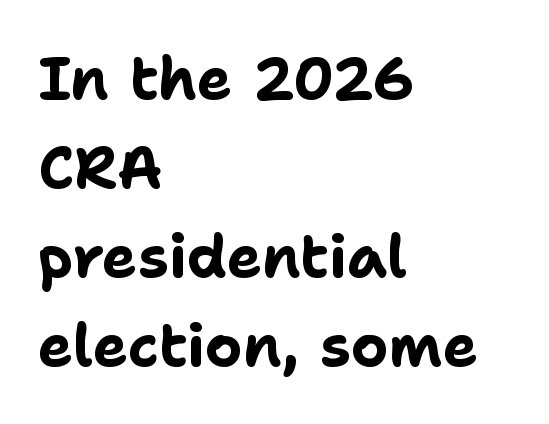
{"serif": "no", "italic": "no", "bold": "yes", "weight": "bold", "width": "normal", "stroke_contrast": "low", "x_height": "medium", "monospaced": "no", "underline": "no", "align": "left", "line_spacing": "normal", "line_spacing_ratio": 1.51, "letter_spacing": "normal", "letter_spacing_em": 0.0, "glyph_px": 59}
